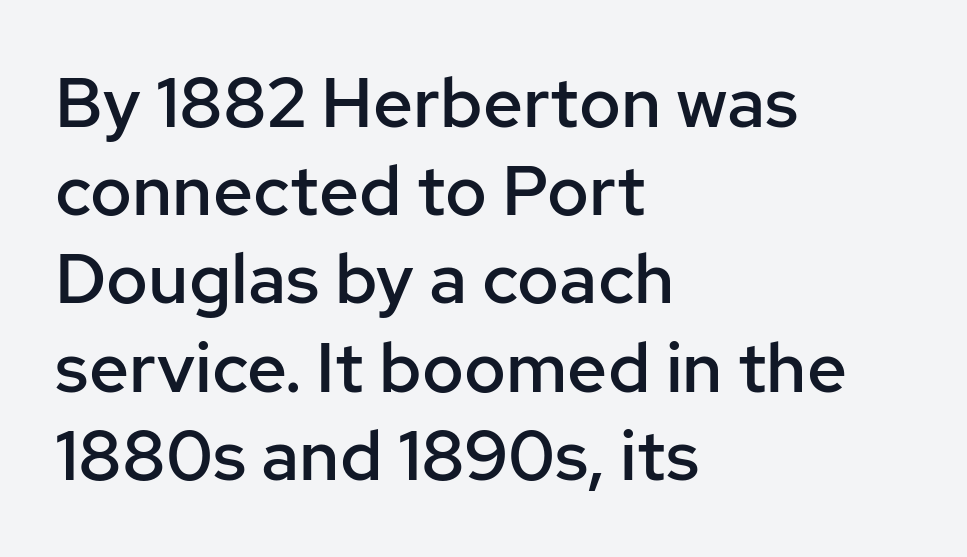
Nope, not italic — everything's standing straight. You could not count columns in this text — the font is proportionally spaced. This sample uses a sans-serif face. Rule under the text: the space is simply empty.
